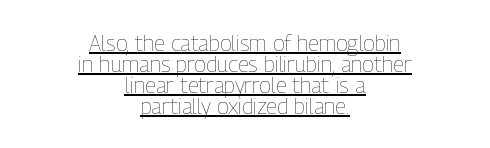
Q: Is the text bold? A: No.
Q: Is the text italic (slanted)? A: No, it is upright.
Q: Is the text underlined? A: Yes.
Q: How is the paragraph aligned? A: Centered.
Q: Is the spacing between letters normal or unusually wide? A: Normal.
Q: Is the spacing between lines tight, normal or loose? A: Tight.
